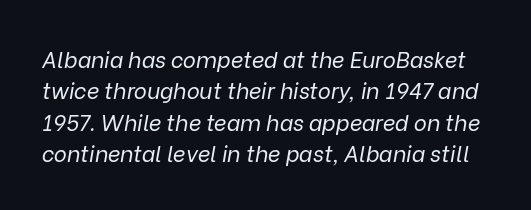
The rendering keeps characters at their native spacing. Horizontal bands of white between lines are of average thickness. The lettering tilts uniformly, giving the passage an italic look. No heavy texture on the line: the type isn't bold. The words here are not underlined.
